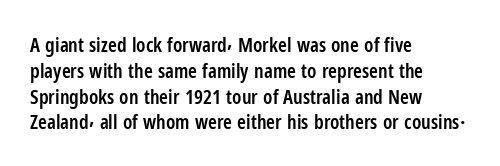
Q: Is the text bold? A: Semi-bold.
Q: Is the text italic (slanted)? A: No, it is upright.
Q: Is the text underlined? A: No.
Q: How is the paragraph aligned? A: Left-aligned.
Q: Is the spacing between letters normal or unusually wide? A: Normal.
Q: Is the spacing between lines tight, normal or loose? A: Normal.
